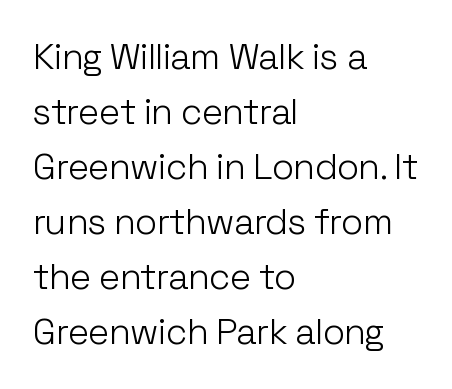
Q: Is the text bold? A: No.
Q: Is the text italic (slanted)? A: No, it is upright.
Q: Is the typeface a serif or a sans-serif typeface? A: Sans-serif.
Q: Is the text underlined? A: No.
Q: How is the paragraph aligned? A: Left-aligned.
Q: Is the spacing between letters normal or unusually wide? A: Normal.
Q: Is the spacing between lines tight, normal or loose? A: Normal.
Q: Width (condensed, normal, or wide)? A: Normal.
Q: Stroke contrast? A: Low.
Q: x-height? A: Medium.
Q: Monospaced? A: No.
